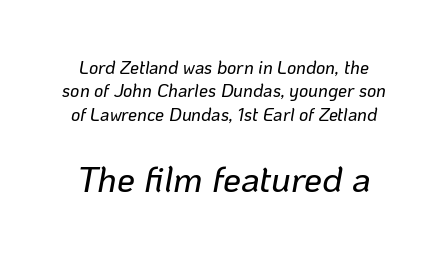
Q: Is the text italic (slanted)? A: Yes, it leans right by about 10 degrees.
Q: Is the text underlined? A: No.
Q: Is the spacing between letters normal or unusually wide? A: Normal.
Q: Is the spacing between lines tight, normal or loose? A: Normal.
Q: Which block of text is set in a larger size, the first (top) or the second (bottom)? A: The second (bottom) one.
Q: Width (condensed, normal, or wide)? A: Normal.
Q: Stroke contrast? A: Low.
Q: x-height? A: Medium.
Q: Monospaced? A: No.
